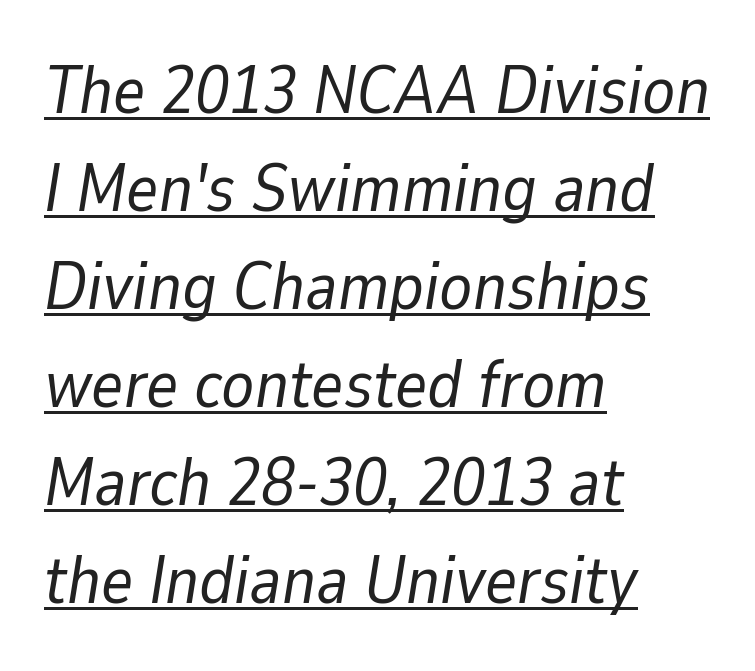
{"italic": "yes", "lean": "right", "slant_degrees": 9, "bold": "no", "weight": "regular", "width": "normal", "stroke_contrast": "low", "x_height": "medium", "monospaced": "no", "underline": "yes", "align": "left", "line_spacing": "normal", "line_spacing_ratio": 1.44, "letter_spacing": "normal", "letter_spacing_em": 0.0, "glyph_px": 68}
